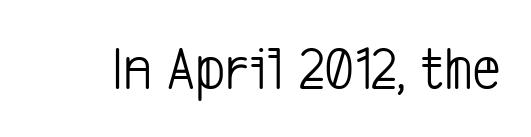
Underlining? Definitely not there. Serif or sans? Sans — the stroke terminals are bare. Nobody touched the tracking dial on this one. Looks like regular typesetting: each glyph gets only the width it needs. Letters have the restrained weight of plain body copy at most.
